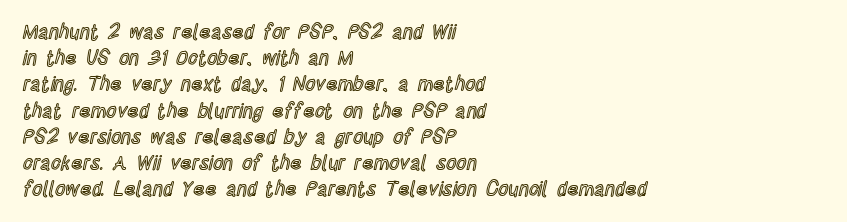
Rows of type keep a routine distance in the vertical direction. These lines stack with their left ends in a neat column. You could call the tracking neutral — neither tight nor loose. Each row of text sits above clean, open space.
